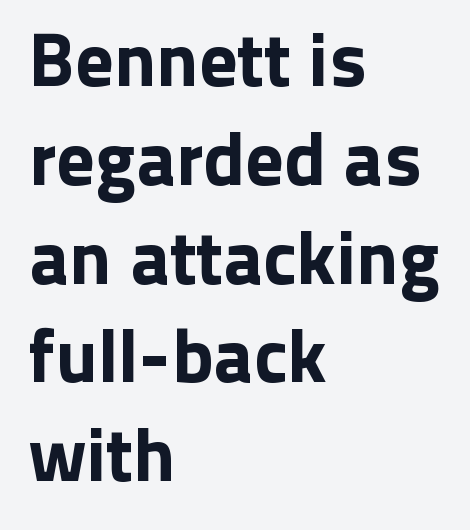
Q: Is the text italic (slanted)? A: No, it is upright.
Q: Is the typeface a serif or a sans-serif typeface? A: Sans-serif.
Q: Is the text underlined? A: No.
Q: How is the paragraph aligned? A: Left-aligned.
Q: Is the spacing between letters normal or unusually wide? A: Normal.
Q: Is the spacing between lines tight, normal or loose? A: Normal.
Q: Width (condensed, normal, or wide)? A: Normal.
Q: Stroke contrast? A: Low.
Q: x-height? A: Medium.
Q: Monospaced? A: No.
